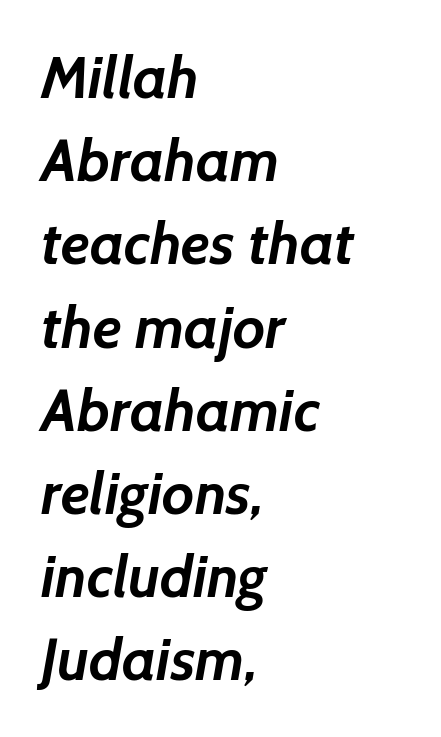
{"serif": "no", "bold": "yes", "weight": "semibold", "width": "normal", "stroke_contrast": "low", "x_height": "medium", "monospaced": "no", "underline": "no", "align": "left", "line_spacing": "normal", "line_spacing_ratio": 1.41, "letter_spacing": "normal", "letter_spacing_em": 0.0, "glyph_px": 59}
